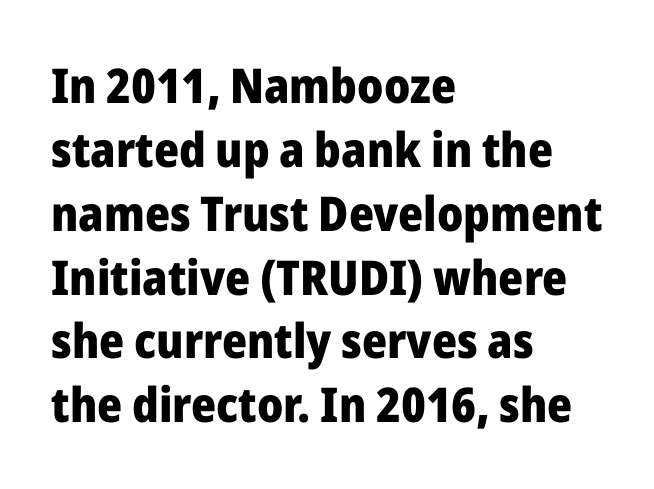
Q: Is the text bold? A: Yes.
Q: Is the text italic (slanted)? A: No, it is upright.
Q: Is the typeface a serif or a sans-serif typeface? A: Sans-serif.
Q: Is the text underlined? A: No.
Q: How is the paragraph aligned? A: Left-aligned.
Q: Is the spacing between letters normal or unusually wide? A: Normal.
Q: Is the spacing between lines tight, normal or loose? A: Normal.
Q: Width (condensed, normal, or wide)? A: Normal.
Q: Stroke contrast? A: Low.
Q: x-height? A: Medium.
Q: Monospaced? A: No.
